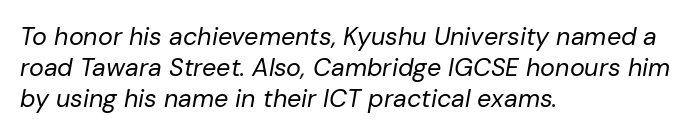
{"italic": "yes", "lean": "right", "slant_degrees": 10, "bold": "no", "underline": "no", "align": "left", "line_spacing_ratio": 1.24, "letter_spacing": "normal", "letter_spacing_em": 0.0, "glyph_px": 25}
